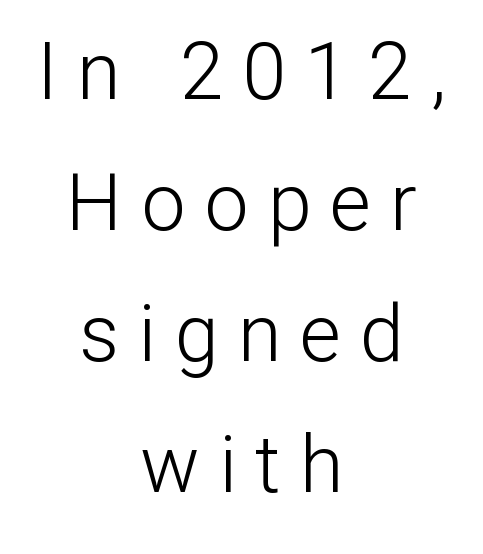
Short note: letters widely spaced. Students, observe: this is what conventionally led text looks like. A roman cut, with each character standing at attention. Any mark beneath the type? The region is blank. Look at the bottom of the vertical strokes: they stop flat, with no serifs. Varying glyph widths throughout — classic text-font behaviour.
